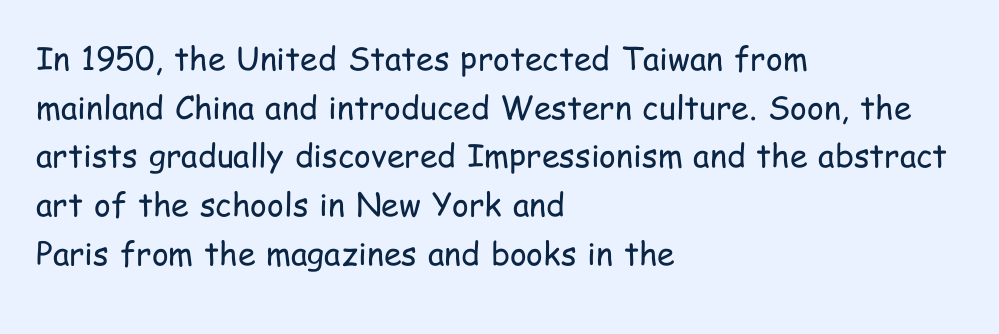
Is the stroke heavy? The answer is a plain regular-or-lighter. Glyph-to-glyph distance matches everyday printed text. You can tell from the bare stems that sans-serif type was used. The passage shown is typed in a proportional face where columns would drift.
